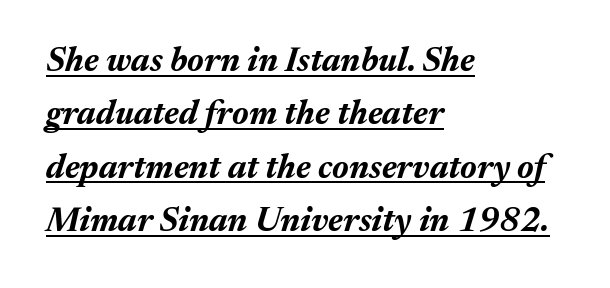
Does the weight exceed regular? Yes, all the way to bold. In CSS terms this would be text-align: left. How would I describe the line gaps? Plain and ordinary. An italicized treatment has been applied to the whole sample.
